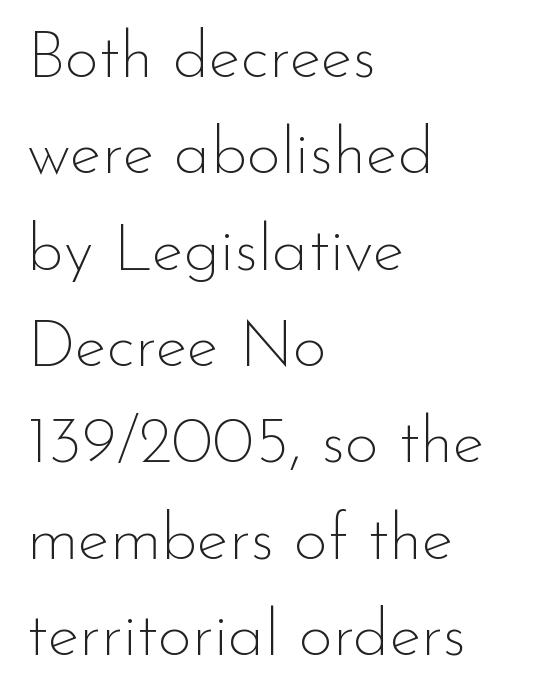
Q: Is the text bold? A: No.
Q: Is the text italic (slanted)? A: No, it is upright.
Q: Is the typeface a serif or a sans-serif typeface? A: Sans-serif.
Q: Is the text underlined? A: No.
Q: How is the paragraph aligned? A: Left-aligned.
Q: Is the spacing between letters normal or unusually wide? A: Normal.
Q: Is the spacing between lines tight, normal or loose? A: Normal.
Q: Width (condensed, normal, or wide)? A: Normal.
Q: Stroke contrast? A: Low.
Q: x-height? A: Small.
Q: Monospaced? A: No.
